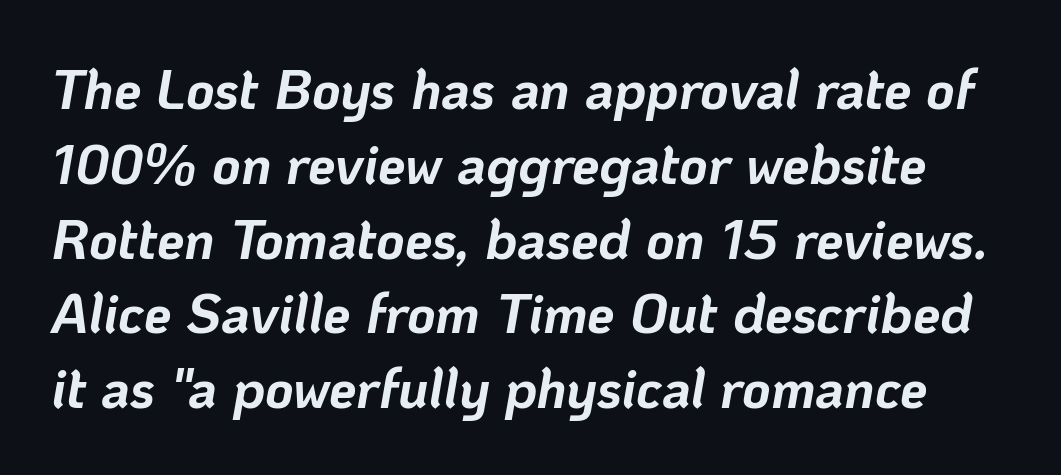
{"italic": "yes", "lean": "right", "slant_degrees": 10, "bold": "yes", "weight": "bold", "width": "normal", "stroke_contrast": "low", "x_height": "medium", "monospaced": "no", "underline": "no", "line_spacing": "normal", "line_spacing_ratio": 1.36, "letter_spacing": "normal", "letter_spacing_em": 0.0, "glyph_px": 55}
